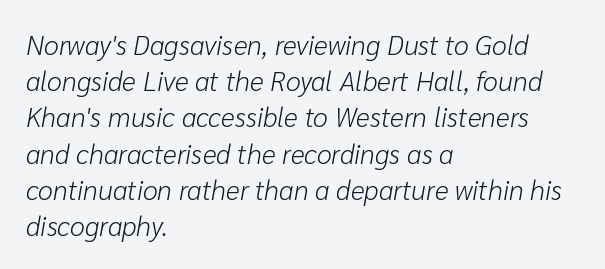
The image shows 27 px text type, italic (leaning right); set left-aligned, normal line spacing (1.34x), normal letter spacing, not underlined.
